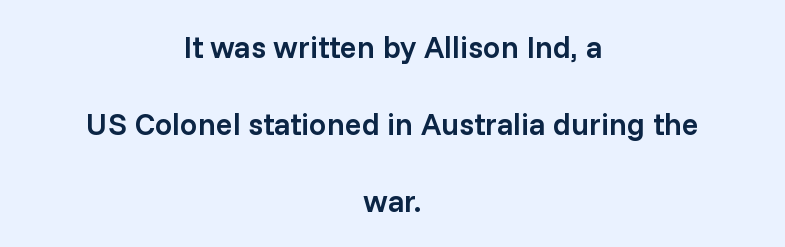
{"serif": "no", "italic": "no", "bold": "semi", "weight": "semibold", "width": "normal", "stroke_contrast": "low", "x_height": "medium", "monospaced": "no", "underline": "no", "align": "center", "line_spacing": "loose", "line_spacing_ratio": 2.48, "letter_spacing": "normal", "letter_spacing_em": 0.0, "glyph_px": 31}
